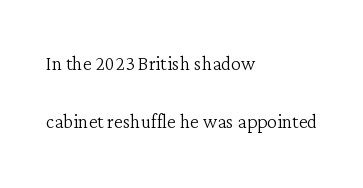
{"italic": "no", "bold": "no", "underline": "no", "align": "left", "line_spacing": "loose", "line_spacing_ratio": 2.34, "letter_spacing": "normal", "letter_spacing_em": 0.0, "glyph_px": 25}
